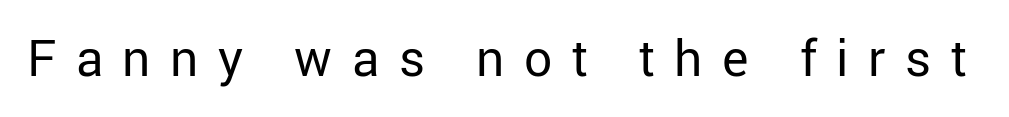
Q: Is the text bold? A: No.
Q: Is the text italic (slanted)? A: No, it is upright.
Q: Is the typeface a serif or a sans-serif typeface? A: Sans-serif.
Q: Is the text underlined? A: No.
Q: Is the spacing between letters normal or unusually wide? A: Unusually wide.
Q: Width (condensed, normal, or wide)? A: Normal.
Q: Stroke contrast? A: Low.
Q: x-height? A: Medium.
Q: Monospaced? A: No.
